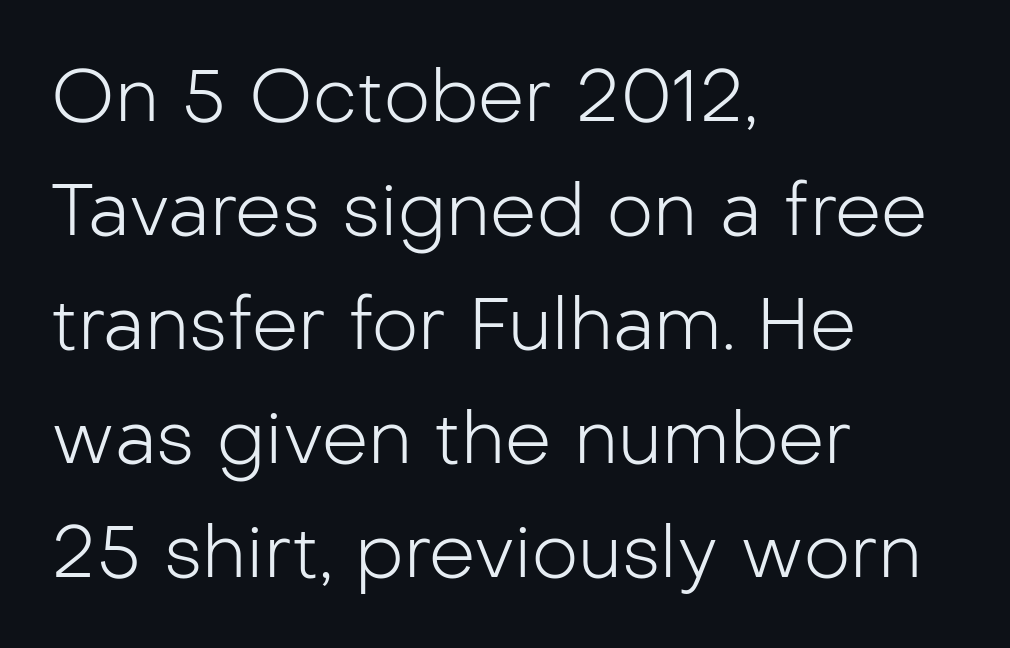
What's the leading like? Ordinary, nothing unusual. Grotesque or geometric, the face here clearly has no serifs. Is the block centered? No — it sits flush against the left margin. Unlike italic type, these characters show no tilt at all.
